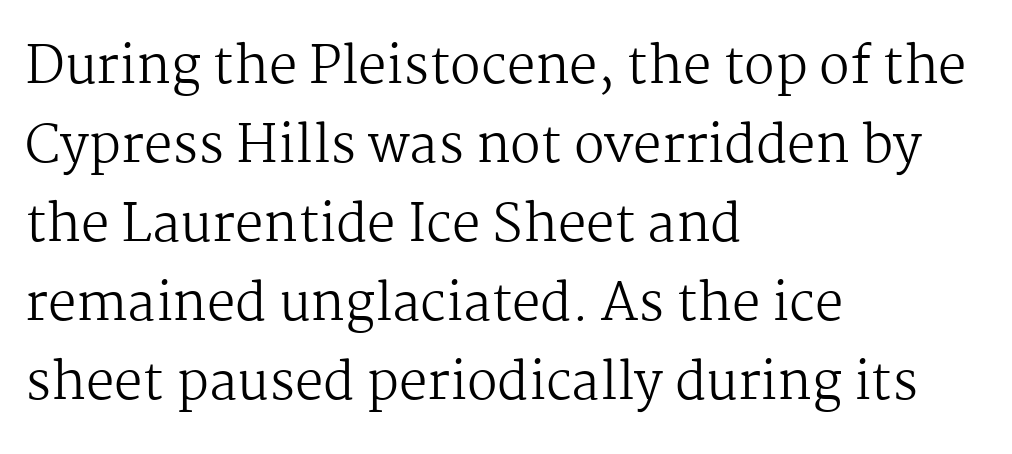
{"serif": "yes", "italic": "no", "bold": "no", "weight": "regular", "width": "normal", "stroke_contrast": "medium", "x_height": "medium", "monospaced": "no", "underline": "no", "align": "left", "line_spacing": "normal", "line_spacing_ratio": 1.55, "letter_spacing": "normal", "letter_spacing_em": 0.0, "glyph_px": 51}
